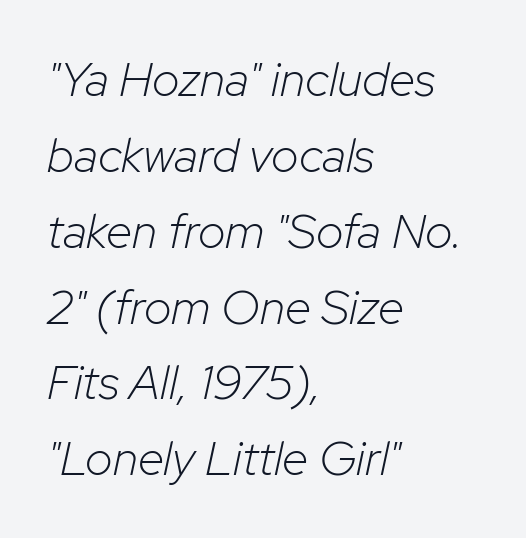
The image shows 48 px light type, italic (leaning right); set left-aligned, normal line spacing (1.58x), normal letter spacing, not underlined; low stroke contrast and a medium x-height.
